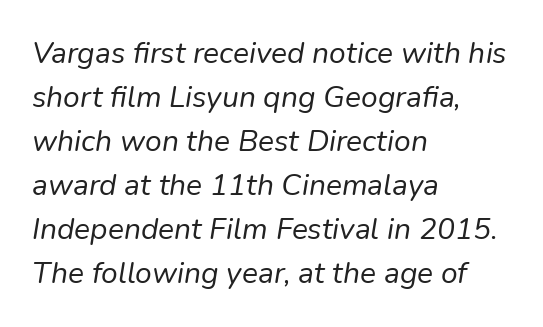
Check under the words: just untouched page. This block has exactly the height ordinary leading produces. Alignment: flush left. The letters look calm and open, with moderate or lighter stems. Does the lettering tilt? It does — this is italic.
